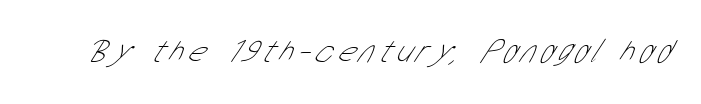
Each stroke keeps to a modest, everyday thickness or less. The typeface chosen for these lines omits serifs. The space directly below the letters is spotless. This sample has the flowing, uneven cadence of proportional lettering.
